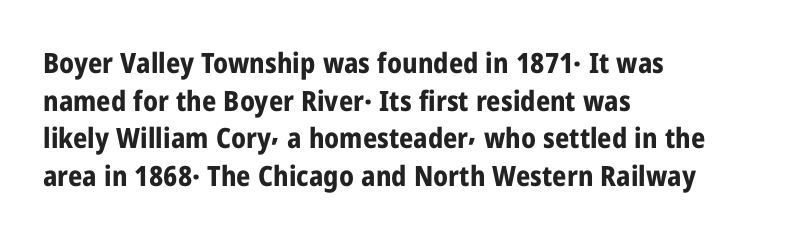
Q: Is the text bold? A: Yes.
Q: Is the text italic (slanted)? A: No, it is upright.
Q: Is the typeface a serif or a sans-serif typeface? A: Sans-serif.
Q: Is the text underlined? A: No.
Q: How is the paragraph aligned? A: Left-aligned.
Q: Is the spacing between letters normal or unusually wide? A: Normal.
Q: Is the spacing between lines tight, normal or loose? A: Normal.
Q: Width (condensed, normal, or wide)? A: Condensed.
Q: Stroke contrast? A: Low.
Q: x-height? A: Medium.
Q: Monospaced? A: No.
